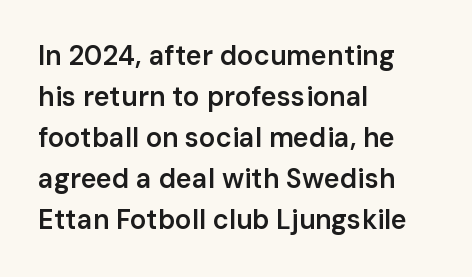
{"italic": "no", "bold": "semi", "underline": "no", "align": "left", "line_spacing": "normal", "line_spacing_ratio": 1.52, "letter_spacing": "normal", "letter_spacing_em": 0.0, "glyph_px": 27}
